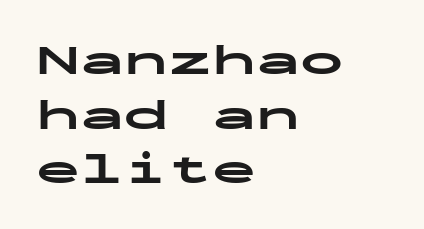
Observe the absence of serifs on each vertical stroke in this sample. Upright lettering throughout. Pretty heavy lettering here — definitely bold. Fixed-width glyphs throughout — classic coding-font behaviour. Leftover space on each line is placed entirely after the last word. What stands out about the letter spacing? Nothing — it is the standard amount.
